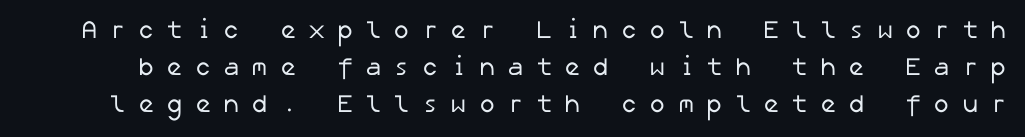
Q: Is the text bold? A: No.
Q: Is the text underlined? A: No.
Q: Is the spacing between letters normal or unusually wide? A: Unusually wide.
Q: Is the spacing between lines tight, normal or loose? A: Normal.
